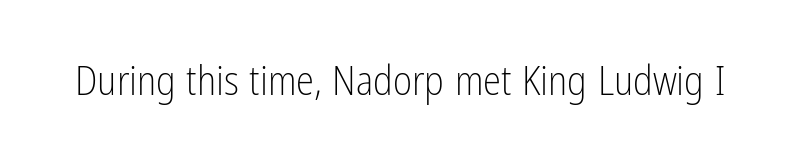
The image shows 41 px light, condensed sans-serif type, upright; set normal letter spacing, not underlined; low stroke contrast and a medium x-height.
